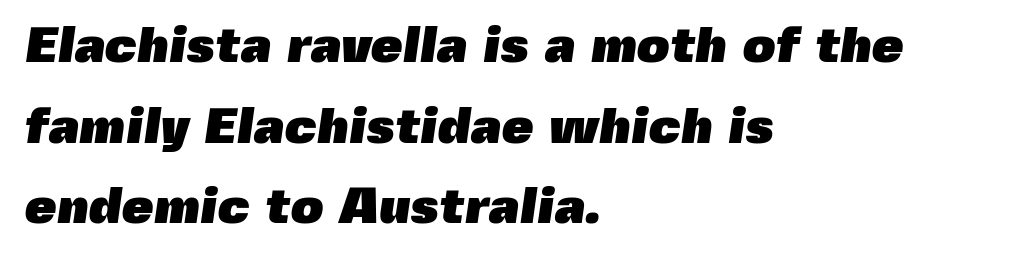
Strokes here are thick enough to call this a true bold. Has an underline been added? It has not. These lines keep a tight, regular rhythm from letter to letter. These lines are set flush left with a ragged right edge. The font family rendered here belongs to the sans-serif group. The passage shown is typed in a proportional face where columns would drift.
